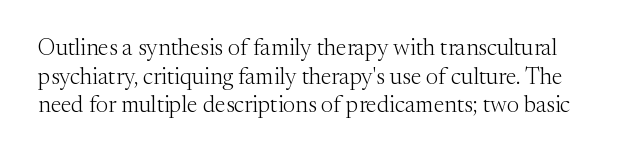
{"italic": "no", "bold": "no", "underline": "no", "line_spacing": "normal", "line_spacing_ratio": 1.25, "letter_spacing": "normal", "letter_spacing_em": 0.0, "glyph_px": 23}
